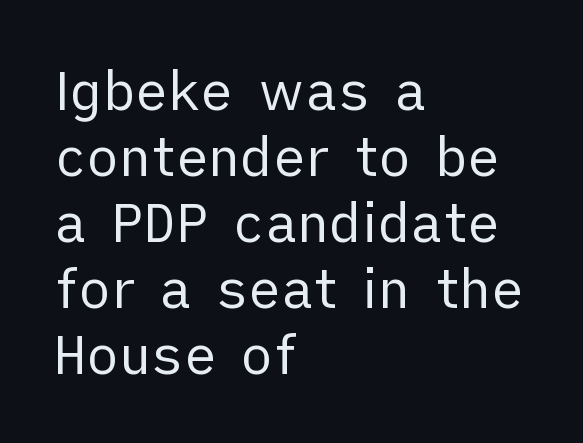
Q: Is the text bold? A: No.
Q: Is the text italic (slanted)? A: No, it is upright.
Q: Is the typeface a serif or a sans-serif typeface? A: Sans-serif.
Q: Is the text underlined? A: No.
Q: How is the paragraph aligned? A: Left-aligned.
Q: Is the spacing between letters normal or unusually wide? A: Normal.
Q: Width (condensed, normal, or wide)? A: Normal.
Q: Stroke contrast? A: Low.
Q: x-height? A: Medium.
Q: Monospaced? A: No.
